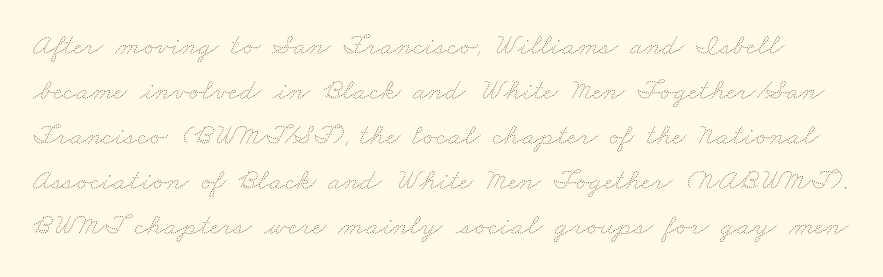
No letter is thick-stroked: the sample isn't bold. Standard letterfit; no display-style spreading of the glyphs. Only glyphs here, with clear space below each row. Summary of vertical rhythm: regular, with standard interline spacing. Looks like regular typesetting: each glyph gets only the width it needs.
